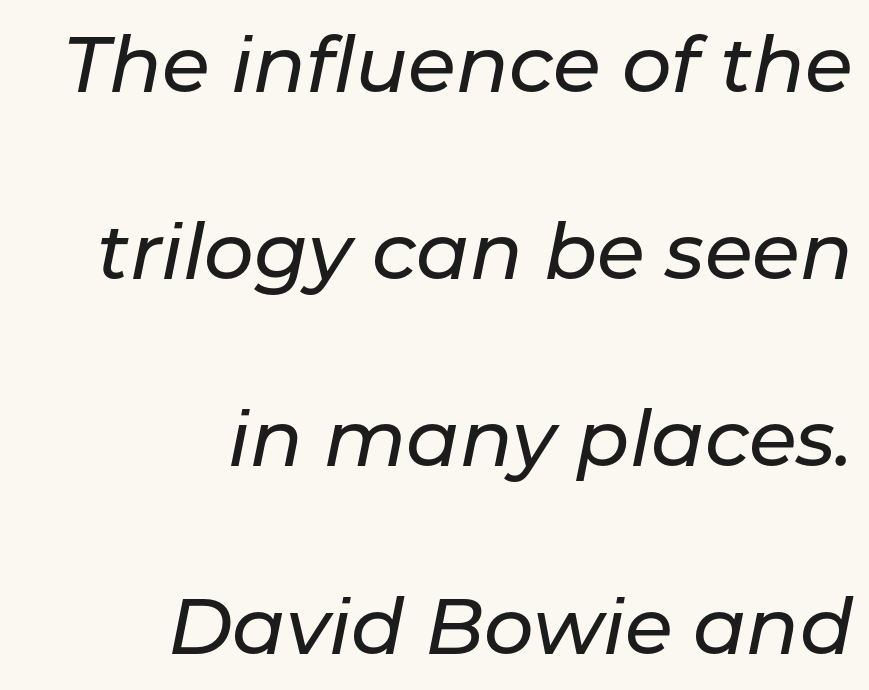
{"italic": "yes", "lean": "right", "slant_degrees": 11, "width": "normal", "stroke_contrast": "low", "x_height": "medium", "monospaced": "no", "underline": "no", "align": "right", "line_spacing": "loose", "line_spacing_ratio": 2.4, "letter_spacing": "normal", "letter_spacing_em": 0.0, "glyph_px": 78}
